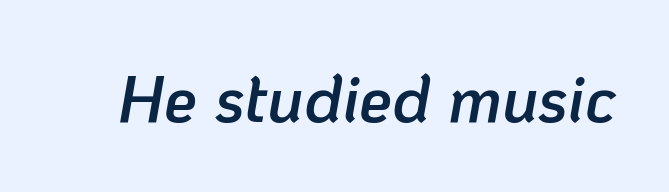
{"italic": "yes", "lean": "right", "slant_degrees": 10, "bold": "semi", "weight": "semibold", "width": "normal", "stroke_contrast": "low", "x_height": "medium", "monospaced": "no", "underline": "no", "letter_spacing": "normal", "letter_spacing_em": 0.0, "glyph_px": 66}
